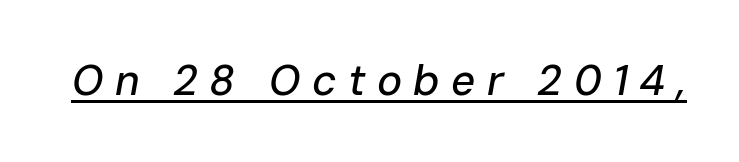
Q: Is the text italic (slanted)? A: Yes, it leans right by about 10 degrees.
Q: Is the text underlined? A: Yes.
Q: Is the spacing between letters normal or unusually wide? A: Unusually wide.
Q: Width (condensed, normal, or wide)? A: Normal.
Q: Stroke contrast? A: Low.
Q: x-height? A: Medium.
Q: Monospaced? A: No.
